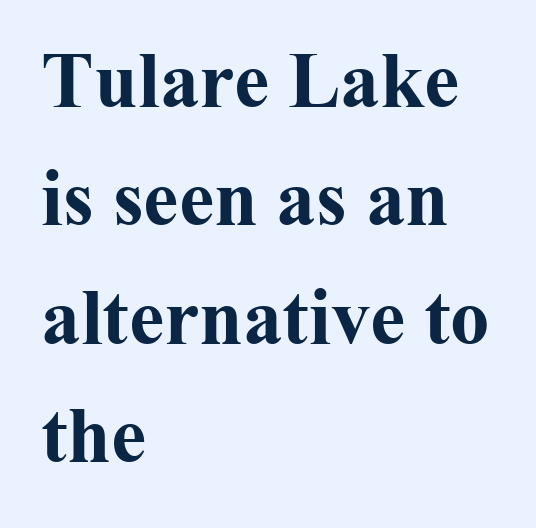
Q: Is the text bold? A: Yes.
Q: Is the text italic (slanted)? A: No, it is upright.
Q: Is the typeface a serif or a sans-serif typeface? A: Serif.
Q: Is the text underlined? A: No.
Q: How is the paragraph aligned? A: Left-aligned.
Q: Is the spacing between letters normal or unusually wide? A: Normal.
Q: Is the spacing between lines tight, normal or loose? A: Normal.
Q: Width (condensed, normal, or wide)? A: Normal.
Q: Stroke contrast? A: Medium.
Q: x-height? A: Medium.
Q: Monospaced? A: No.
